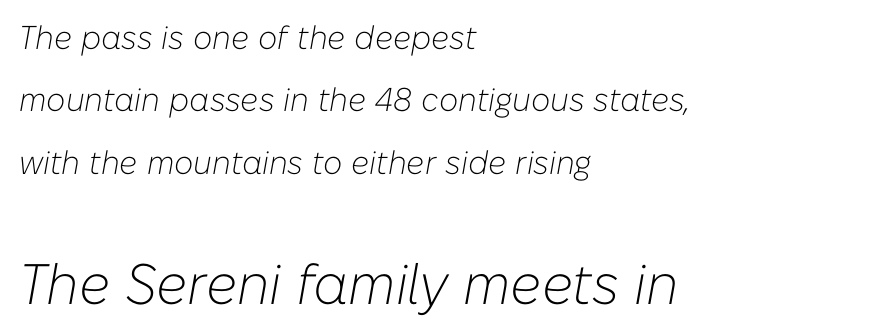
{"italic": "yes", "lean": "right", "slant_degrees": 10, "bold": "no", "weight": "light", "width": "normal", "stroke_contrast": "low", "x_height": "medium", "monospaced": "no", "underline": "no", "align": "left", "line_spacing_ratio": 1.89, "letter_spacing": "normal", "letter_spacing_em": 0.0, "larger_block": "second", "size_ratio": 1.73, "glyph_px": 57}
